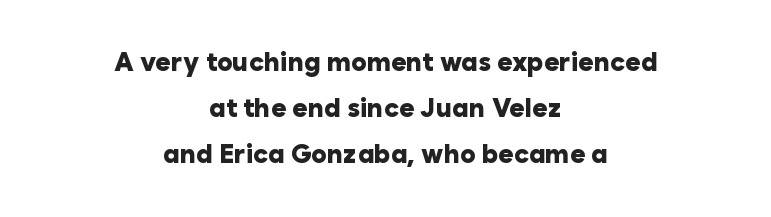
Chunky letters — that's bold for sure. The axis of the letterforms is exactly vertical. Reading down the block, each line starts at a different indent, mirrored at its end. The tracking reads as untouched default to a designer's eye. The glyphs are unaccompanied by any horizontal stroke below them.
